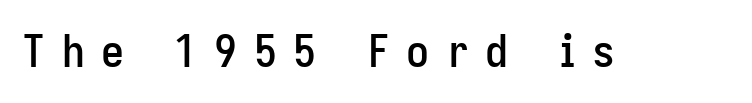
{"serif": "no", "italic": "no", "width": "condensed", "stroke_contrast": "low", "x_height": "medium", "monospaced": "no", "underline": "no", "letter_spacing": "wide", "letter_spacing_em": 0.36, "glyph_px": 46}
